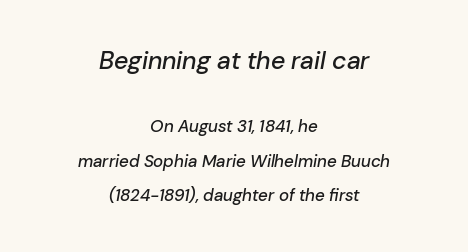
Q: Is the text italic (slanted)? A: Yes, it leans right by about 10 degrees.
Q: Is the text underlined? A: No.
Q: How is the paragraph aligned? A: Centered.
Q: Is the spacing between letters normal or unusually wide? A: Normal.
Q: Is the spacing between lines tight, normal or loose? A: Loose.
Q: Which block of text is set in a larger size, the first (top) or the second (bottom)? A: The first (top) one.
